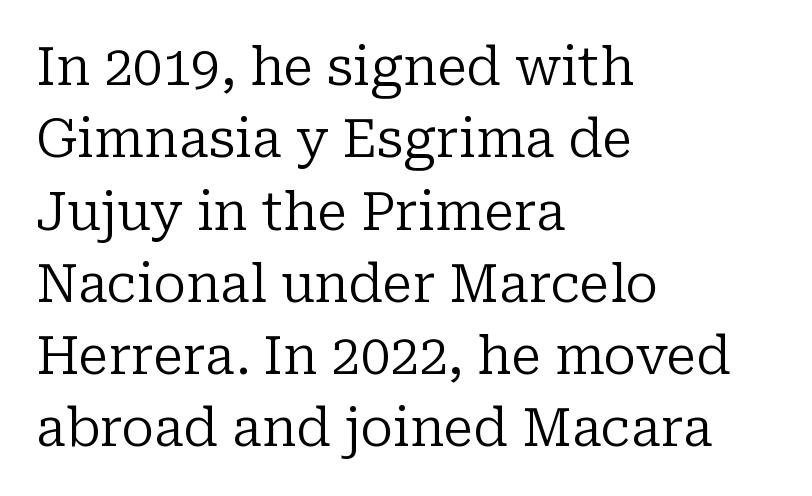
The image shows 52 px regular-weight serif type, upright; set left-aligned, normal line spacing (1.39x), normal letter spacing, not underlined; low stroke contrast and a medium x-height.
